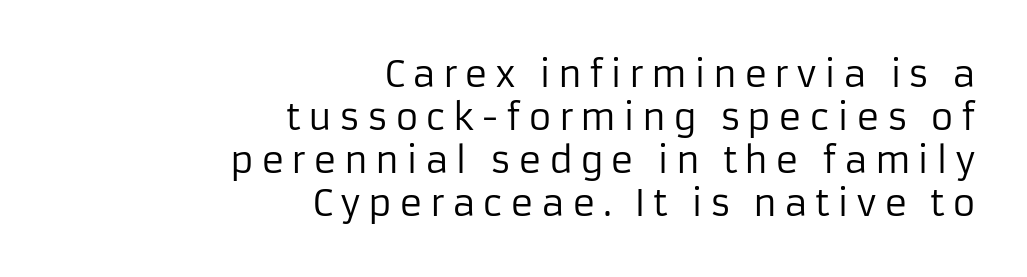
The image shows 36 px regular-weight sans-serif type, upright; set right-aligned, line spacing 1.19x, not underlined; low stroke contrast and a medium x-height.
